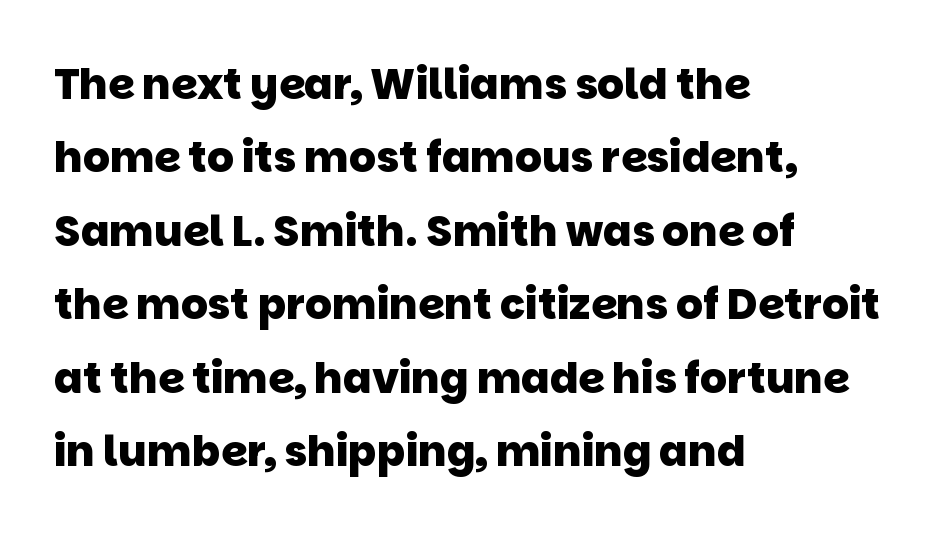
The image shows 42 px heavy sans-serif type; set left-aligned, line spacing 1.75x, normal letter spacing, not underlined; low stroke contrast and a large x-height.
